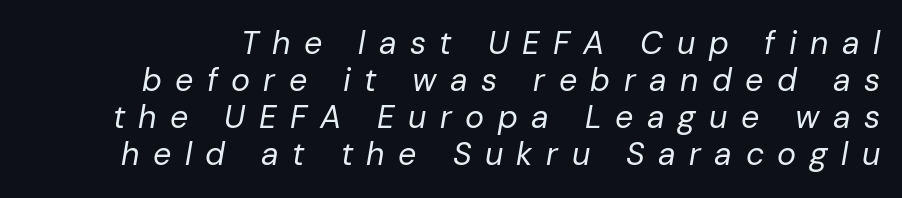
Style check: oblique. Stroke mass is kept to a normal reading level or below. There is plenty of visible air inserted between adjacent glyphs. This sample has the flowing, uneven cadence of proportional lettering.
